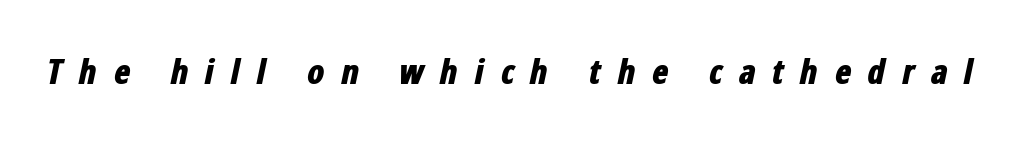
{"italic": "yes", "lean": "right", "slant_degrees": 12, "bold": "yes", "weight": "bold", "width": "condensed", "stroke_contrast": "low", "x_height": "medium", "monospaced": "no", "underline": "no", "letter_spacing": "wide", "letter_spacing_em": 0.47, "glyph_px": 34}
